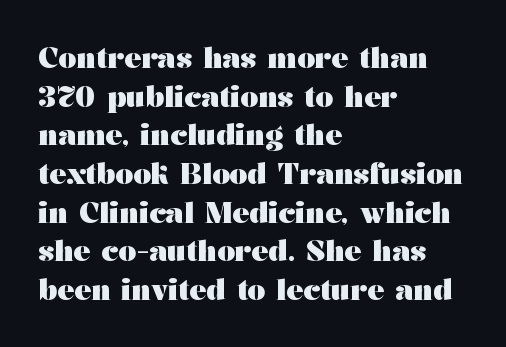
It's the straight-up-and-down kind of type. Do the characters align in a grid? No, the font is proportional. Tracking value appears to be zero — textbook default spacing. The glyphs in this specimen are seriffed. Set as a true bold cut, around the 700 mark.
